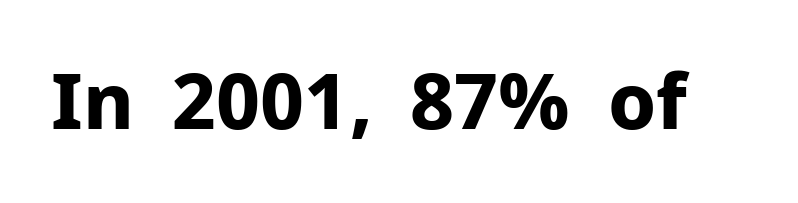
The tracking reads as untouched default to a designer's eye. The typeface chosen for these lines omits serifs. Looks like regular typesetting: each glyph gets only the width it needs. Set as a true bold cut, around the 700 mark.
